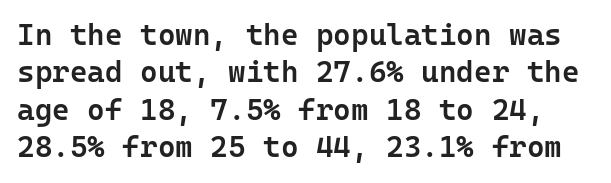
{"serif": "no", "italic": "no", "bold": "semi", "weight": "semibold", "width": "normal", "stroke_contrast": "low", "x_height": "medium", "underline": "no", "line_spacing": "normal", "line_spacing_ratio": 1.25, "letter_spacing": "normal", "letter_spacing_em": 0.0, "glyph_px": 30}
